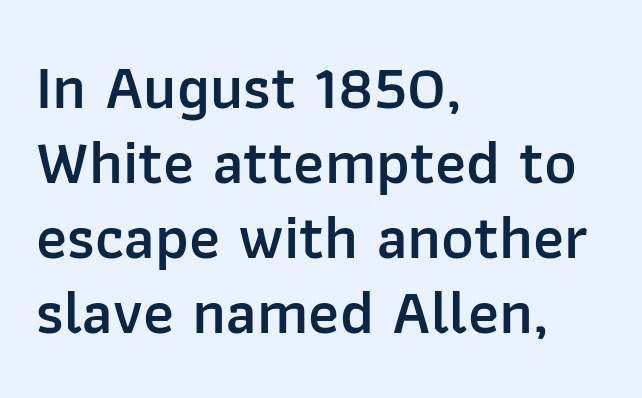
Q: Is the text bold? A: Semi-bold.
Q: Is the text italic (slanted)? A: No, it is upright.
Q: Is the typeface a serif or a sans-serif typeface? A: Sans-serif.
Q: Is the text underlined? A: No.
Q: How is the paragraph aligned? A: Left-aligned.
Q: Is the spacing between letters normal or unusually wide? A: Normal.
Q: Width (condensed, normal, or wide)? A: Normal.
Q: Stroke contrast? A: Low.
Q: x-height? A: Medium.
Q: Monospaced? A: No.
